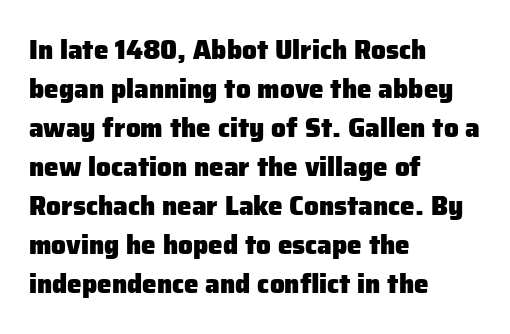
{"italic": "no", "bold": "yes", "underline": "no", "align": "left", "line_spacing": "normal", "line_spacing_ratio": 1.5, "letter_spacing": "normal", "letter_spacing_em": 0.0, "glyph_px": 26}
